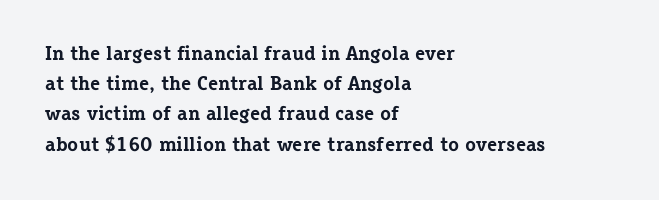
Where is the straight margin? On the left. Between one letter and the next there's only the usual sliver of space. Is there any slant? The stems are plumb. Every letter is thick-stroked: bold, no question.
